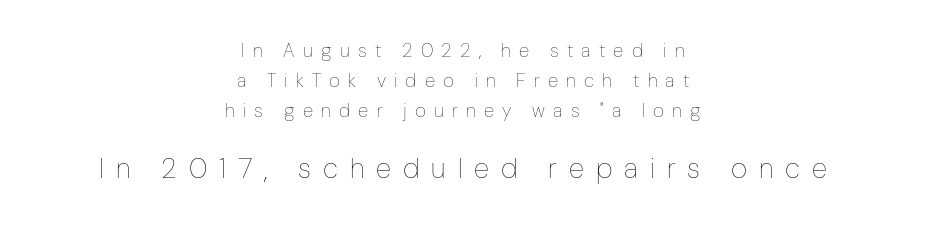
The image shows 28 px thin, condensed type, upright; set centered, normal line spacing (1.57x), unusually wide letter spacing (+0.43 em), not underlined; the second (bottom) block is 1.47x larger; low stroke contrast and a medium x-height.
